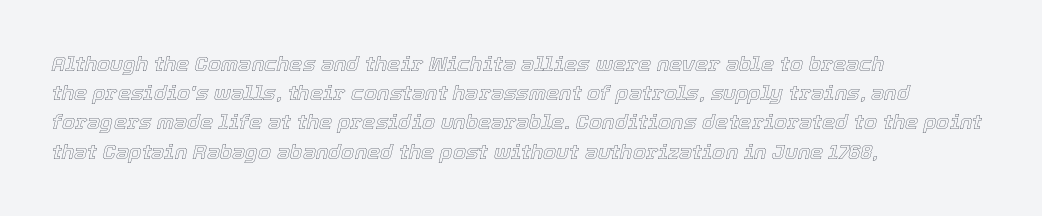
The image shows 21 px text type, italic (leaning right); set left-aligned, normal line spacing (1.39x), normal letter spacing, not underlined.
